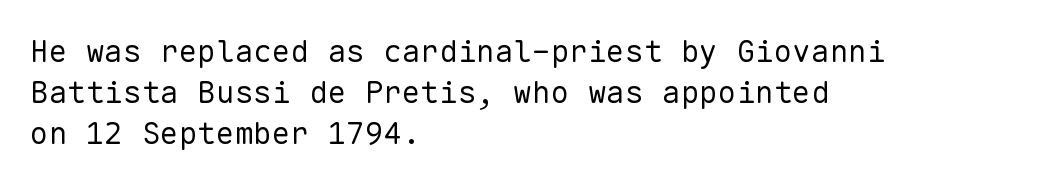
Is this a fixed-width face? Yes — each glyph sits in an identical cell. Reading down the column, the eye jumps a familiar distance to each next line. Examine the stroke ends and you'll find no serifs. The lines in this sample share a left origin and differ only in where they stop.
